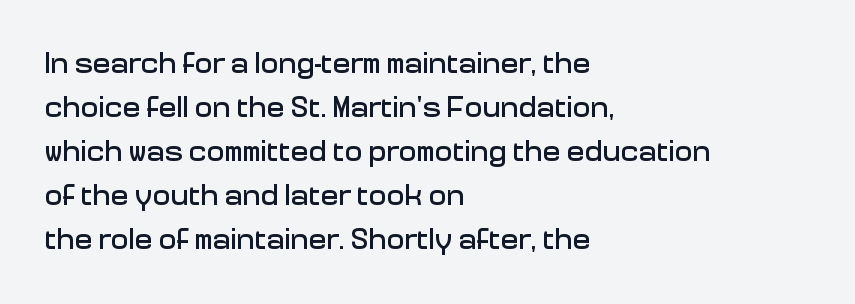
{"serif": "no", "italic": "no", "width": "normal", "stroke_contrast": "low", "x_height": "medium", "monospaced": "no", "underline": "no", "align": "left", "line_spacing": "normal", "line_spacing_ratio": 1.47, "letter_spacing": "normal", "letter_spacing_em": 0.0, "glyph_px": 30}
